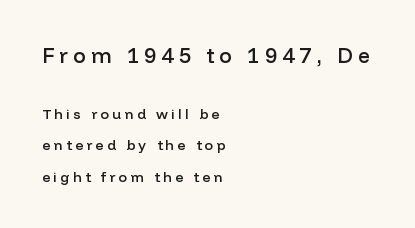
The image shows 21 px text type, upright; set left-aligned, loose line spacing (2.22x), unusually wide letter spacing (+0.25 em), not underlined; the first (top) block is 1.5x larger.
